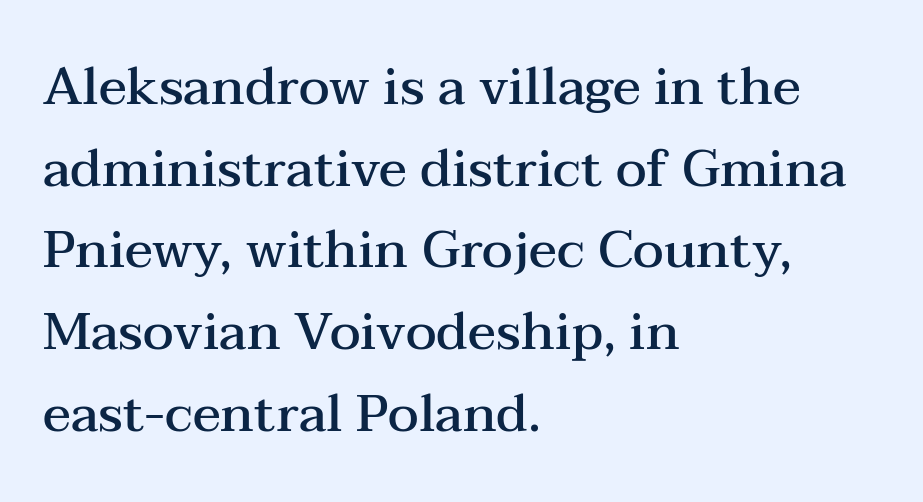
{"serif": "yes", "italic": "no", "bold": "semi", "weight": "semibold", "width": "wide", "stroke_contrast": "medium", "x_height": "medium", "monospaced": "no", "underline": "no", "align": "left", "line_spacing": "normal", "line_spacing_ratio": 1.57, "letter_spacing": "normal", "letter_spacing_em": 0.0, "glyph_px": 52}
